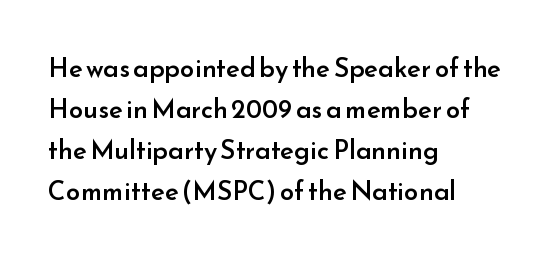
{"italic": "no", "bold": "semi", "underline": "no", "align": "left", "line_spacing": "normal", "line_spacing_ratio": 1.58, "letter_spacing": "normal", "letter_spacing_em": 0.0, "glyph_px": 26}
